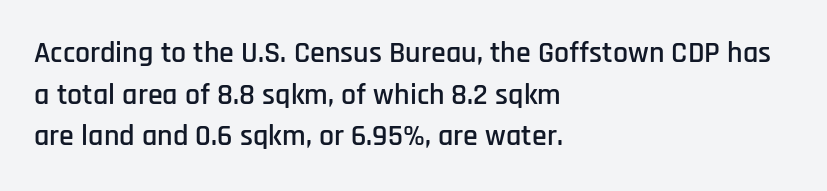
{"serif": "no", "italic": "no", "width": "condensed", "stroke_contrast": "low", "x_height": "large", "monospaced": "no", "underline": "no", "align": "left", "line_spacing": "normal", "line_spacing_ratio": 1.39, "letter_spacing": "normal", "letter_spacing_em": 0.0, "glyph_px": 30}
